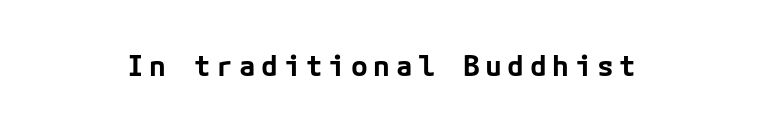
{"serif": "no", "italic": "no", "bold": "yes", "weight": "bold", "width": "normal", "stroke_contrast": "low", "x_height": "medium", "underline": "no", "letter_spacing": "wide", "letter_spacing_em": 0.2, "glyph_px": 28}
